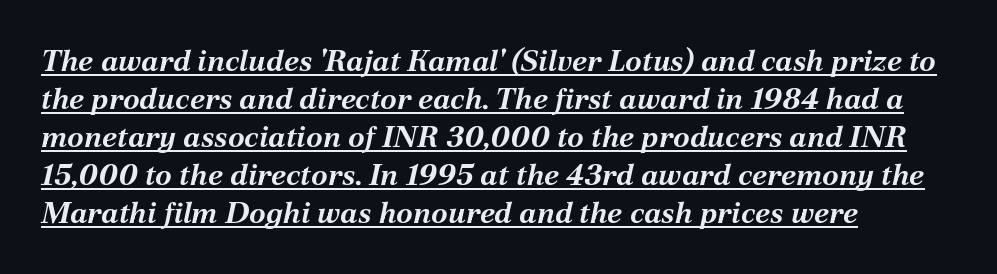
The image shows 30 px bold type, italic (leaning right); set left-aligned, normal line spacing (1.27x), normal letter spacing, underlined; medium stroke contrast and a medium x-height.
